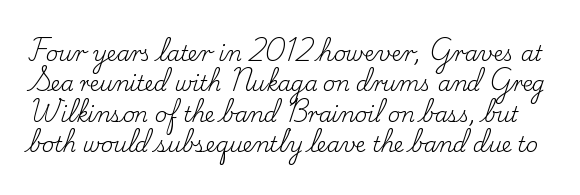
{"bold": "no", "underline": "no", "line_spacing": "normal", "line_spacing_ratio": 1.45, "letter_spacing": "normal", "letter_spacing_em": 0.0, "glyph_px": 21}
